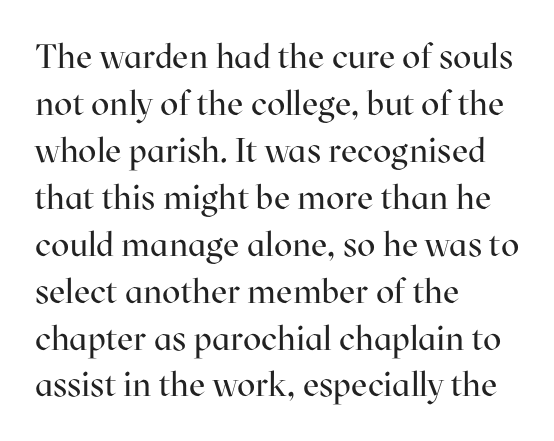
One-word summary of the alignment: left. There is no visible air inserted between adjacent glyphs. Just letters on the line, the space beneath them empty. The typesetting does not lean heavy: it is not bold.
